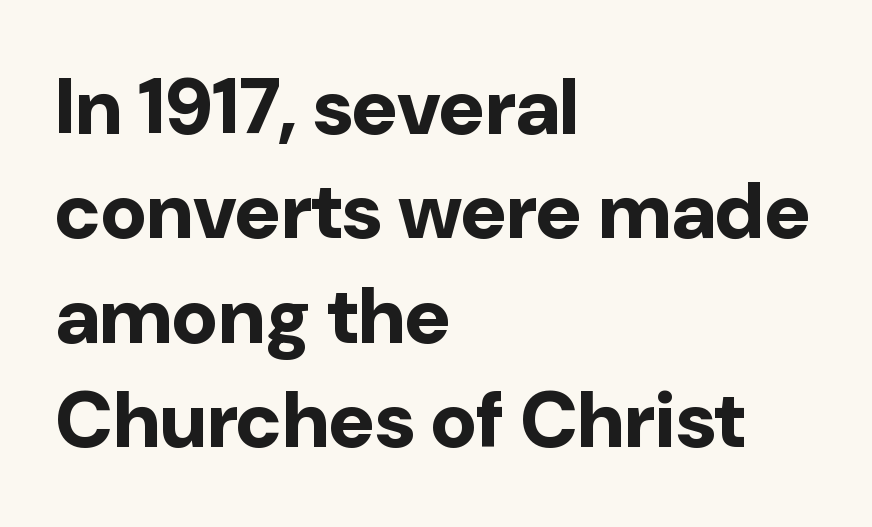
{"serif": "no", "italic": "no", "bold": "yes", "weight": "bold", "width": "normal", "stroke_contrast": "low", "x_height": "medium", "monospaced": "no", "underline": "no", "align": "left", "line_spacing": "normal", "line_spacing_ratio": 1.32, "letter_spacing": "normal", "letter_spacing_em": 0.0, "glyph_px": 79}
